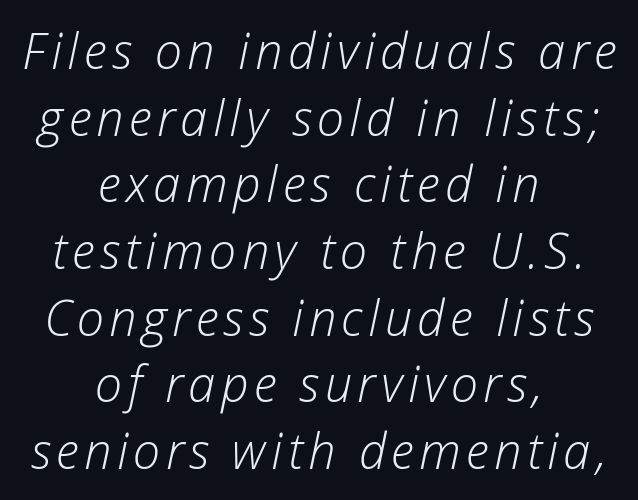
Note the varied advance widths — an 'i' is clearly narrower than an 'm'. Stems here are at most as thick as an everyday book face. Would a proofreader flag this as italicized? Yes. Descenders are the only things crossing below the line. A normal amount of white space separates one row of letters from the next. Caption: multi-line text, centered on the measure.
